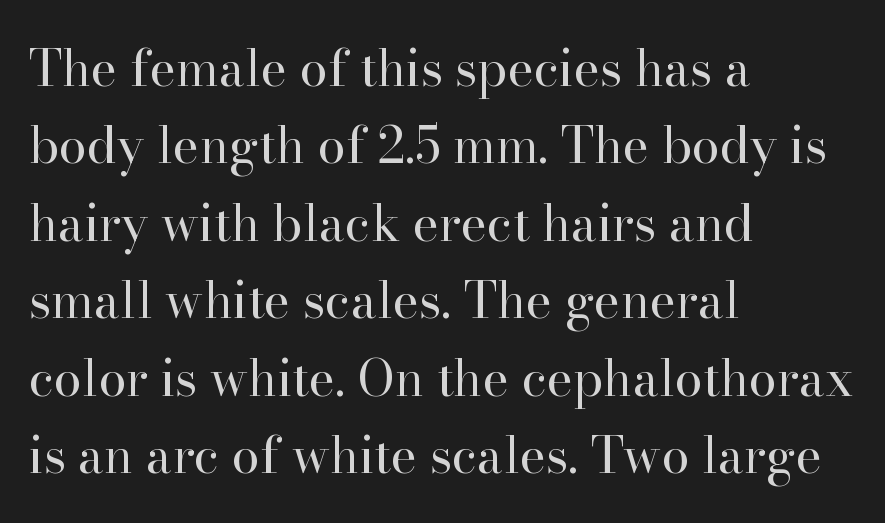
The image shows 50 px regular-weight serif type, upright; set left-aligned, normal line spacing (1.55x), normal letter spacing, not underlined; high stroke contrast and a small x-height.
